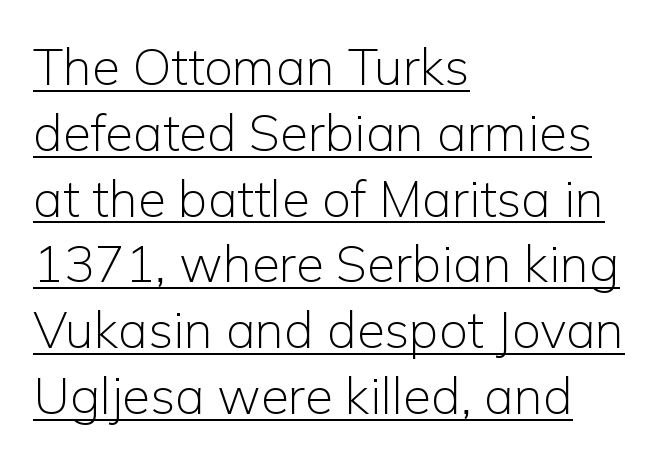
{"serif": "no", "italic": "no", "bold": "no", "weight": "light", "width": "normal", "stroke_contrast": "low", "x_height": "medium", "monospaced": "no", "underline": "yes", "align": "left", "line_spacing": "normal", "line_spacing_ratio": 1.29, "letter_spacing": "normal", "letter_spacing_em": 0.0, "glyph_px": 51}
